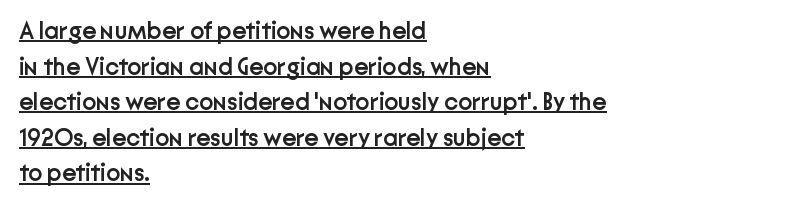
{"italic": "no", "bold": "semi", "underline": "yes", "align": "left", "line_spacing": "normal", "line_spacing_ratio": 1.48, "letter_spacing": "normal", "letter_spacing_em": 0.0, "glyph_px": 24}
